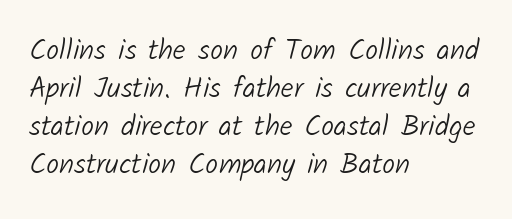
Q: Is the text bold? A: No.
Q: Is the typeface a serif or a sans-serif typeface? A: Sans-serif.
Q: Is the text underlined? A: No.
Q: How is the paragraph aligned? A: Left-aligned.
Q: Is the spacing between letters normal or unusually wide? A: Normal.
Q: Is the spacing between lines tight, normal or loose? A: Normal.
Q: Width (condensed, normal, or wide)? A: Normal.
Q: Stroke contrast? A: Low.
Q: x-height? A: Medium.
Q: Monospaced? A: No.
